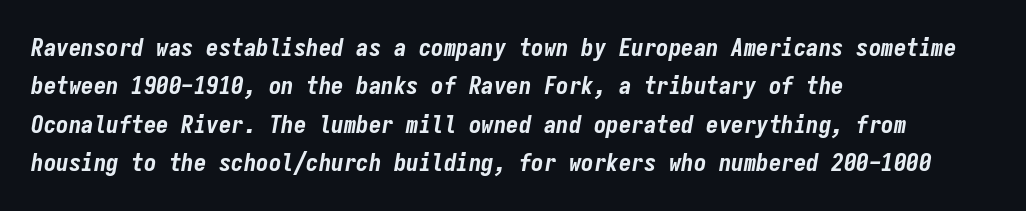
Q: Is the text bold? A: Yes.
Q: Is the text italic (slanted)? A: Yes, it leans right by about 9 degrees.
Q: Is the text underlined? A: No.
Q: How is the paragraph aligned? A: Left-aligned.
Q: Is the spacing between letters normal or unusually wide? A: Normal.
Q: Is the spacing between lines tight, normal or loose? A: Normal.
